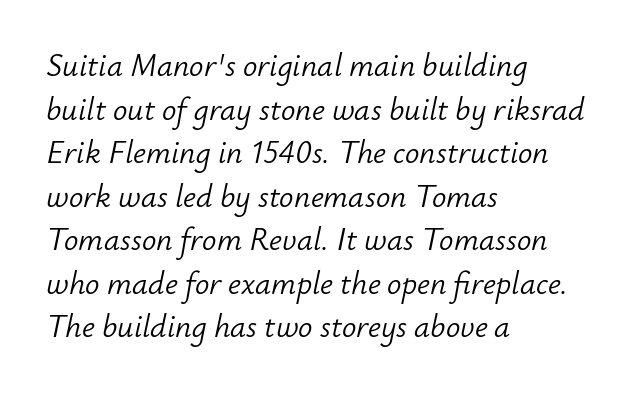
{"italic": "yes", "lean": "right", "slant_degrees": 12, "bold": "no", "weight": "light", "width": "normal", "stroke_contrast": "low", "x_height": "small", "monospaced": "no", "underline": "no", "align": "left", "line_spacing": "normal", "line_spacing_ratio": 1.36, "letter_spacing": "normal", "letter_spacing_em": 0.0, "glyph_px": 32}
